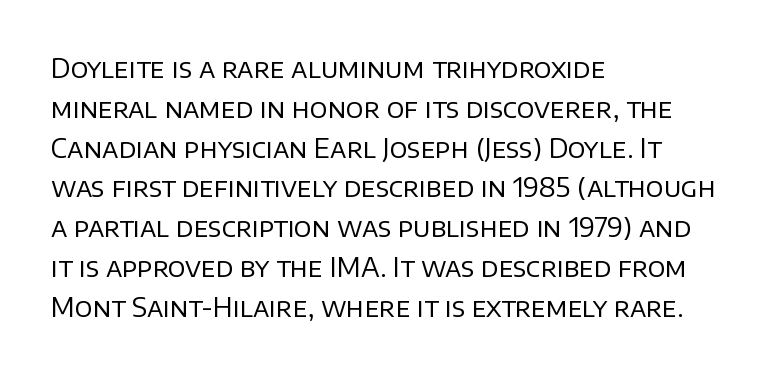
{"italic": "no", "bold": "no", "underline": "no", "align": "left", "line_spacing": "normal", "line_spacing_ratio": 1.53, "letter_spacing": "normal", "letter_spacing_em": 0.0, "glyph_px": 26}
